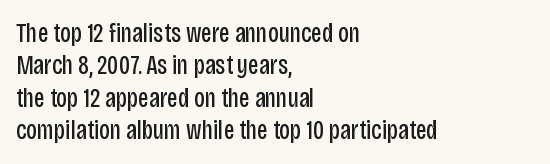
Q: Is the text bold? A: No.
Q: Is the text italic (slanted)? A: No, it is upright.
Q: Is the text underlined? A: No.
Q: How is the paragraph aligned? A: Left-aligned.
Q: Is the spacing between letters normal or unusually wide? A: Normal.
